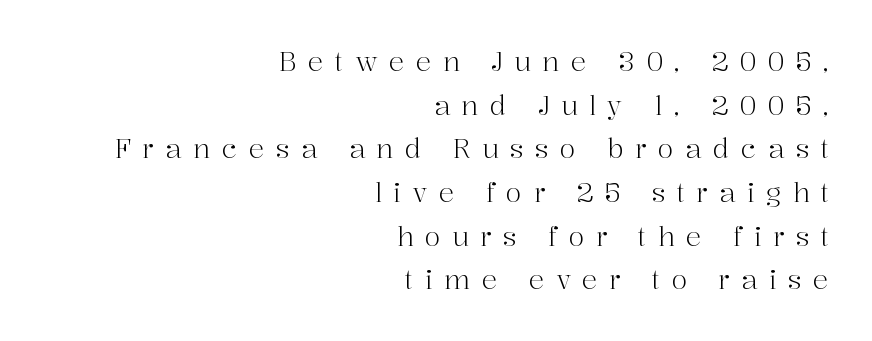
{"italic": "no", "bold": "no", "underline": "no", "align": "right", "line_spacing": "normal", "line_spacing_ratio": 1.68, "letter_spacing": "wide", "letter_spacing_em": 0.44, "glyph_px": 26}
